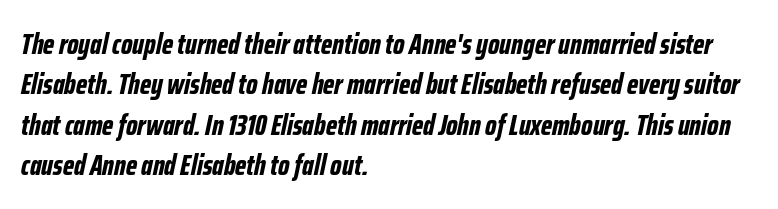
{"italic": "yes", "lean": "right", "slant_degrees": 12, "bold": "yes", "weight": "bold", "width": "condensed", "stroke_contrast": "low", "x_height": "medium", "monospaced": "no", "underline": "no", "align": "left", "line_spacing": "normal", "line_spacing_ratio": 1.39, "letter_spacing": "normal", "letter_spacing_em": 0.0, "glyph_px": 29}
